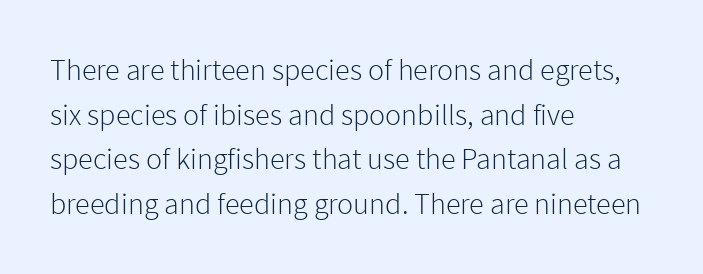
Q: Is the text bold? A: No.
Q: Is the text italic (slanted)? A: No, it is upright.
Q: Is the typeface a serif or a sans-serif typeface? A: Sans-serif.
Q: Is the text underlined? A: No.
Q: How is the paragraph aligned? A: Left-aligned.
Q: Is the spacing between letters normal or unusually wide? A: Normal.
Q: Is the spacing between lines tight, normal or loose? A: Normal.
Q: Width (condensed, normal, or wide)? A: Normal.
Q: Stroke contrast? A: Low.
Q: x-height? A: Medium.
Q: Monospaced? A: No.
